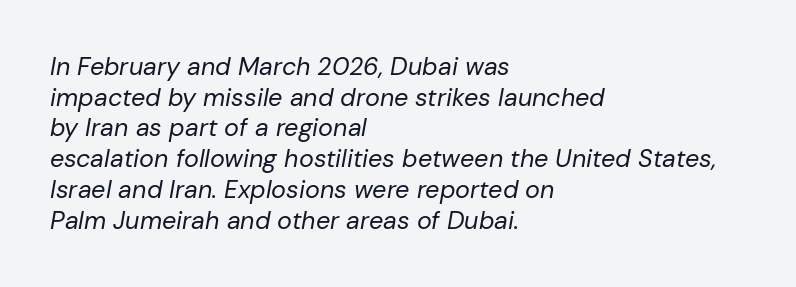
Q: Is the text bold? A: No.
Q: Is the text italic (slanted)? A: Yes, it leans right by about 10 degrees.
Q: Is the text underlined? A: No.
Q: How is the paragraph aligned? A: Left-aligned.
Q: Is the spacing between letters normal or unusually wide? A: Normal.
